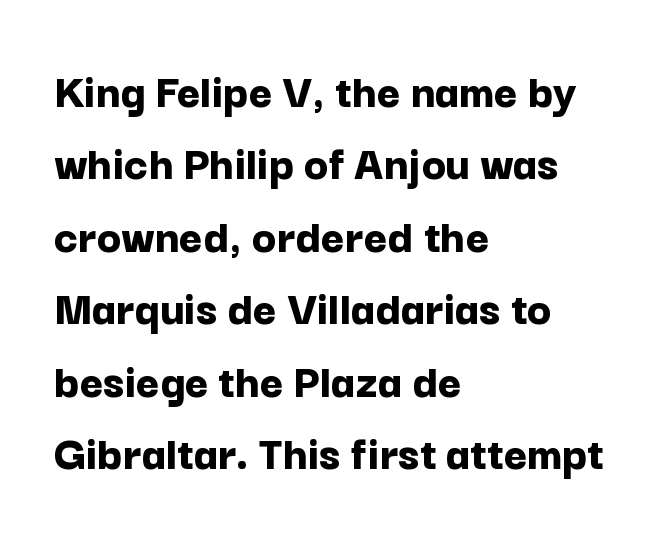
The image shows 50 px bold sans-serif type, upright; set left-aligned, normal line spacing (1.45x), normal letter spacing, not underlined; low stroke contrast and a medium x-height.
